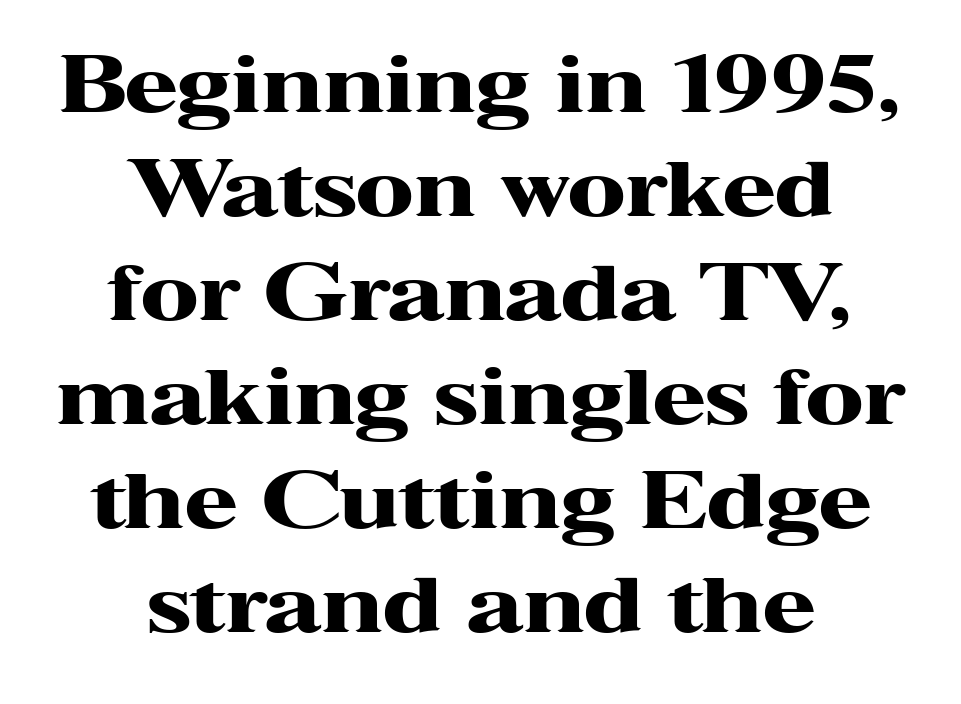
{"serif": "yes", "italic": "no", "bold": "yes", "weight": "heavy", "width": "wide", "stroke_contrast": "high", "x_height": "medium", "monospaced": "no", "underline": "no", "align": "center", "line_spacing": "normal", "line_spacing_ratio": 1.35, "letter_spacing": "normal", "letter_spacing_em": 0.0, "glyph_px": 77}
